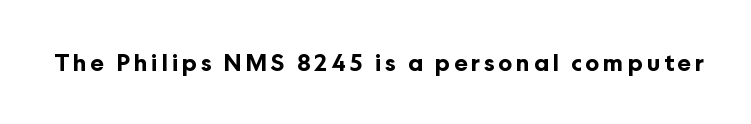
The words here are not underlined. Ascenders rise straight up at ninety degrees. What weight is shown? A full bold with thick strokes.
